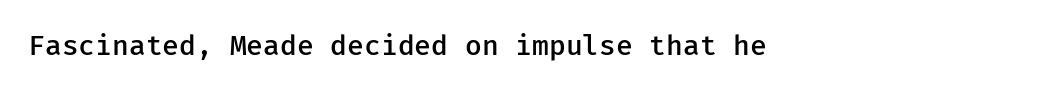
Students, note that the glyphs here touch the page at normal intervals. Nobody drew a line under any word here. Typesetter's note: demi weight, one step under bold. The typesetter chose a ragged-right arrangement here.
